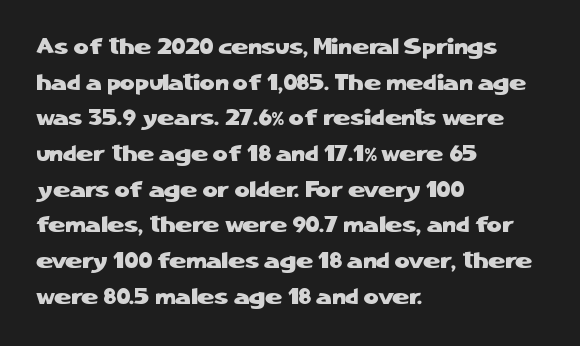
Every row of glyphs begins at an identical x-position on the left. The passage shown has conventional tracking throughout. A typesetter would mark this as roman, not italic. Letters rest on an invisible, unmarked baseline. In terms of leading, this rendering sits right in the middle.
